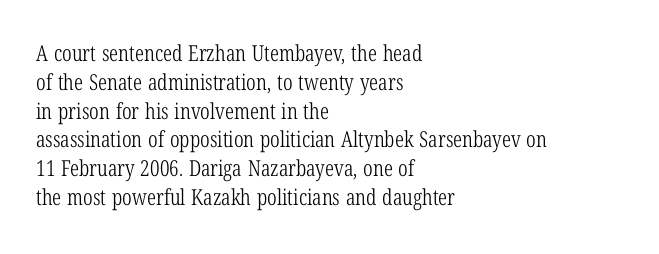
No extra ink here — the face is not bold. The ragged edge is on the right, which tells us the setting is flush left. Decoration check: the copy has no underline. Between one letter and the next there's only the usual sliver of space. No italicization has been applied; the sample stays upright. Successive baselines arrive at the customary interval.
